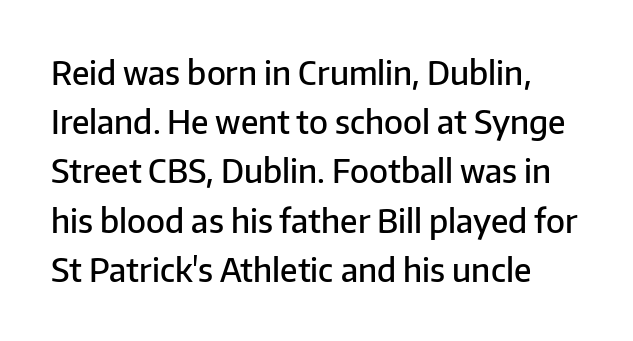
The image shows 33 px semibold sans-serif type, upright; set normal line spacing (1.49x), normal letter spacing, not underlined; low stroke contrast and a medium x-height.
